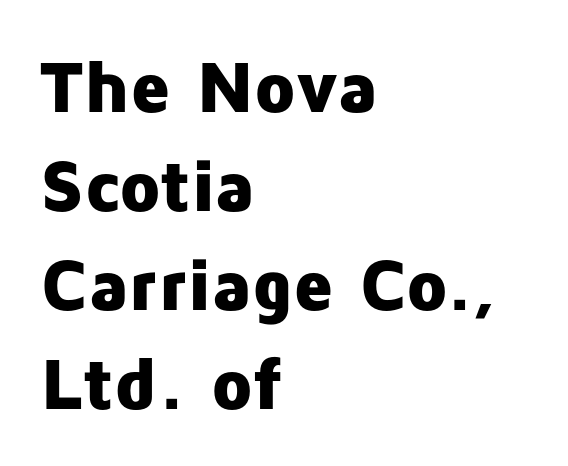
Q: Is the text bold? A: Yes.
Q: Is the text italic (slanted)? A: No, it is upright.
Q: Is the typeface a serif or a sans-serif typeface? A: Sans-serif.
Q: Is the text underlined? A: No.
Q: How is the paragraph aligned? A: Left-aligned.
Q: Is the spacing between letters normal or unusually wide? A: Normal.
Q: Is the spacing between lines tight, normal or loose? A: Normal.
Q: Width (condensed, normal, or wide)? A: Normal.
Q: Stroke contrast? A: Low.
Q: x-height? A: Medium.
Q: Monospaced? A: No.
